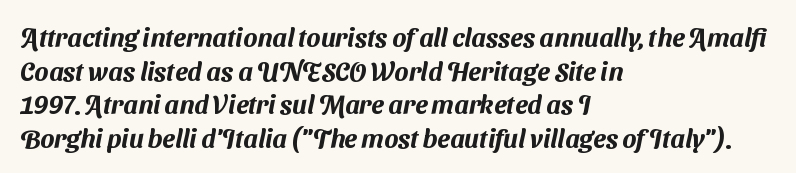
The image shows 26 px text type; set left-aligned, normal line spacing (1.29x), normal letter spacing, not underlined.
